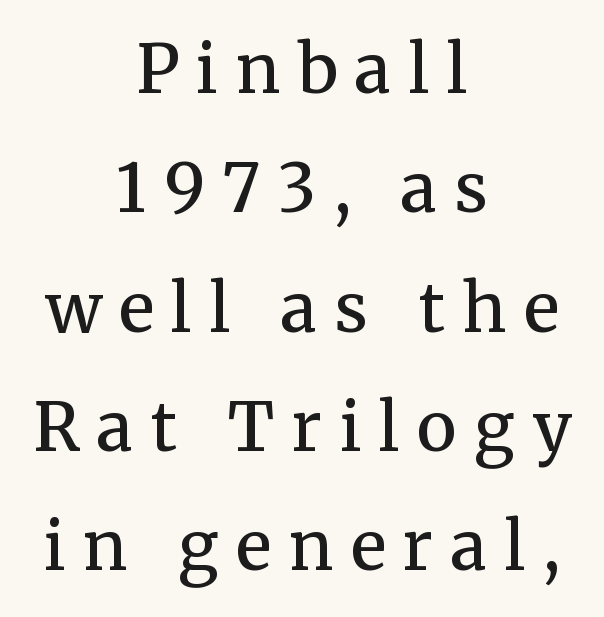
Leftover space on each line is divided equally before and after the words. Italic: no, the glyphs are upright roman. The words here are not underlined. Varying glyph widths throughout — classic text-font behaviour. Typographic density is moderately raised because the face is semibold.
